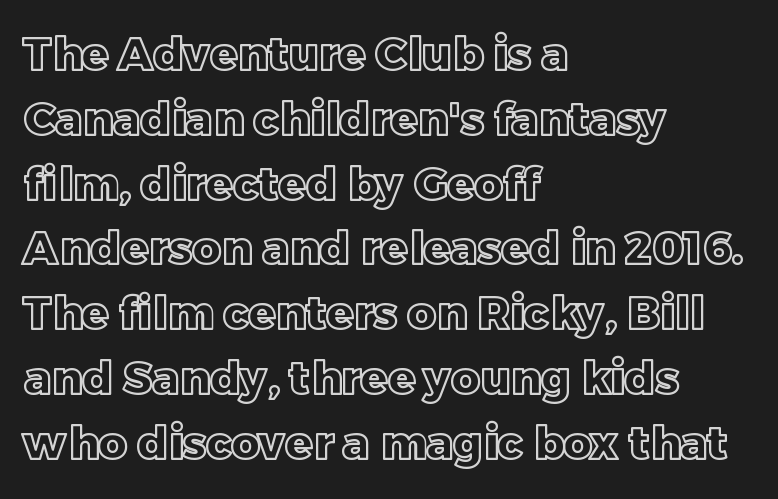
Q: Is the text italic (slanted)? A: No, it is upright.
Q: Is the text underlined? A: No.
Q: How is the paragraph aligned? A: Left-aligned.
Q: Is the spacing between letters normal or unusually wide? A: Normal.
Q: Is the spacing between lines tight, normal or loose? A: Normal.
Q: Width (condensed, normal, or wide)? A: Normal.
Q: x-height? A: Large.
Q: Monospaced? A: No.
